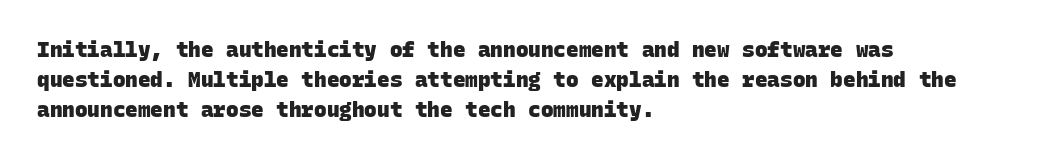
{"bold": "yes", "underline": "no", "align": "left", "line_spacing": "normal", "line_spacing_ratio": 1.43, "letter_spacing": "normal", "letter_spacing_em": 0.0, "glyph_px": 21}
